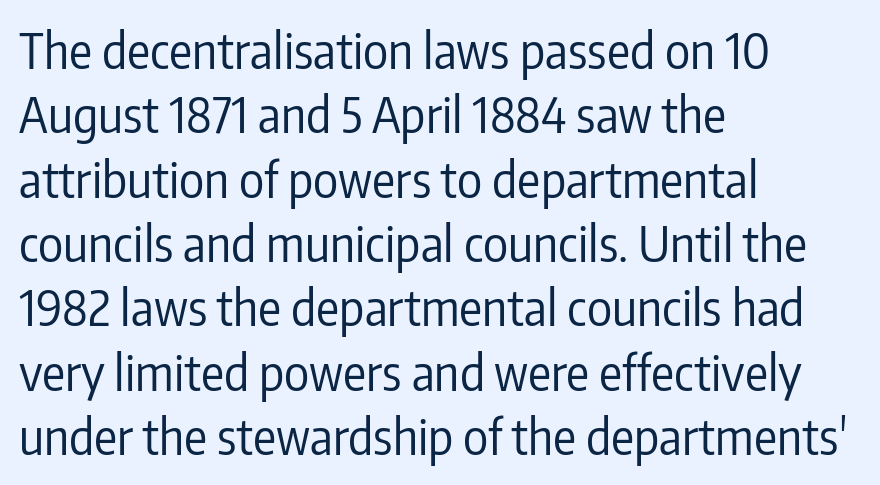
Q: Is the text bold? A: No.
Q: Is the text italic (slanted)? A: No, it is upright.
Q: Is the typeface a serif or a sans-serif typeface? A: Sans-serif.
Q: Is the text underlined? A: No.
Q: How is the paragraph aligned? A: Left-aligned.
Q: Is the spacing between letters normal or unusually wide? A: Normal.
Q: Is the spacing between lines tight, normal or loose? A: Normal.
Q: Width (condensed, normal, or wide)? A: Condensed.
Q: Stroke contrast? A: Low.
Q: x-height? A: Medium.
Q: Monospaced? A: No.
